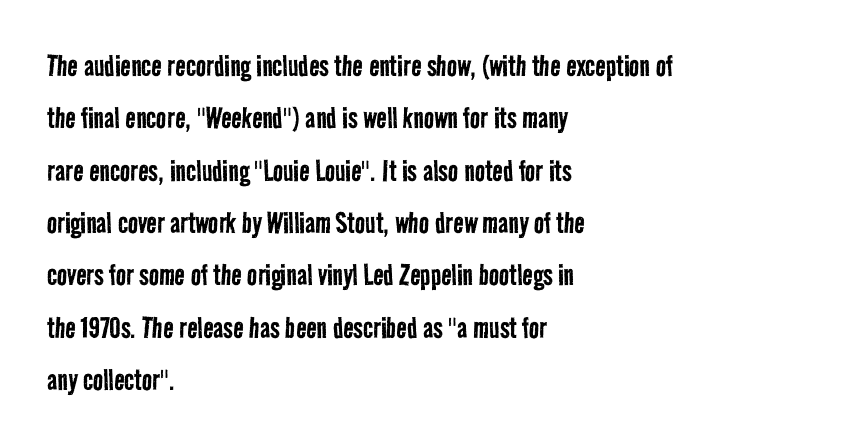
Q: Is the text bold? A: No.
Q: Is the typeface a serif or a sans-serif typeface? A: Sans-serif.
Q: Is the text underlined? A: No.
Q: How is the paragraph aligned? A: Left-aligned.
Q: Is the spacing between letters normal or unusually wide? A: Normal.
Q: Is the spacing between lines tight, normal or loose? A: Normal.
Q: Width (condensed, normal, or wide)? A: Condensed.
Q: Stroke contrast? A: Low.
Q: x-height? A: Medium.
Q: Monospaced? A: No.
